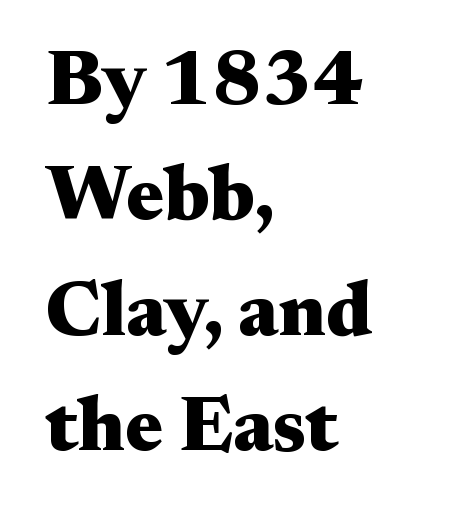
The lettering stays uniformly vertical, giving the passage a roman look. Notice how the passage keeps a crisp vertical edge on the left only. Nobody touched the tracking dial on this one. Descender tails drop into unmarked territory. Plenty of ink on the page — the face is bold. Regarding leading, the lines here are spaced in the standard way.
